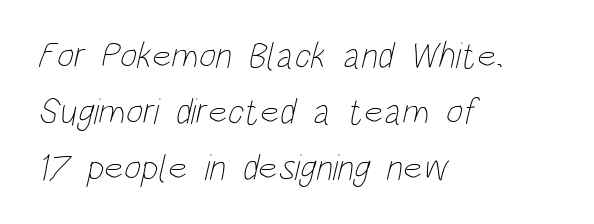
No word sits above an underline. One-word summary of the alignment: left. Is there much room between lines? A standard amount, neither cramped nor airy. Letters have the restrained weight of plain body copy at most. Each letter keeps its own natural width here, so spacing adapts to shape.
